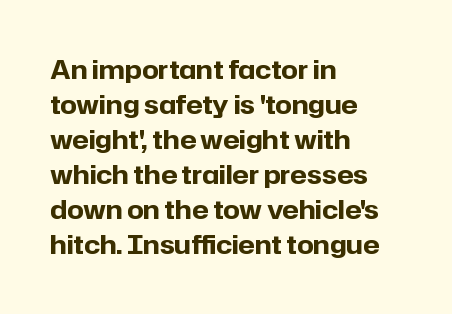
Q: Is the text bold? A: Yes.
Q: Is the text italic (slanted)? A: No, it is upright.
Q: Is the text underlined? A: No.
Q: How is the paragraph aligned? A: Left-aligned.
Q: Is the spacing between letters normal or unusually wide? A: Normal.
Q: Is the spacing between lines tight, normal or loose? A: Normal.
